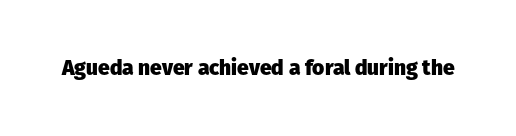
The image shows 21 px bold type, upright; set normal letter spacing, not underlined.
